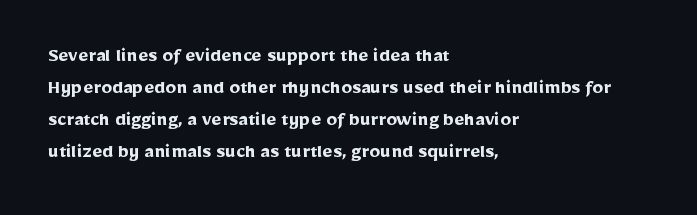
The image shows 22 px bold type, upright; set left-aligned, normal line spacing (1.45x), normal letter spacing, not underlined.
